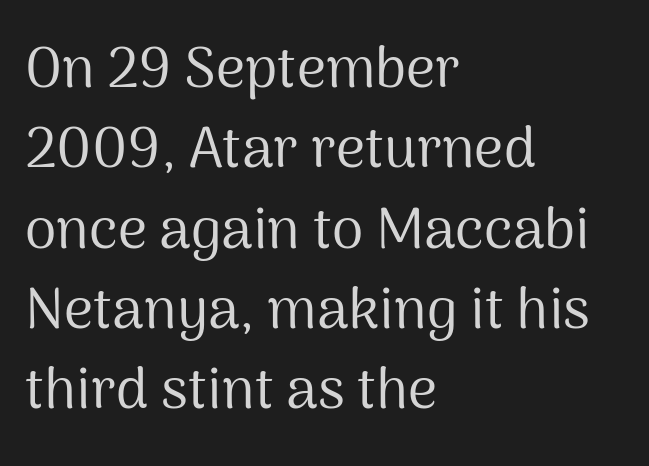
The image shows 57 px regular-weight sans-serif type, upright; set left-aligned, normal line spacing (1.41x), normal letter spacing, not underlined; medium stroke contrast and a medium x-height.
